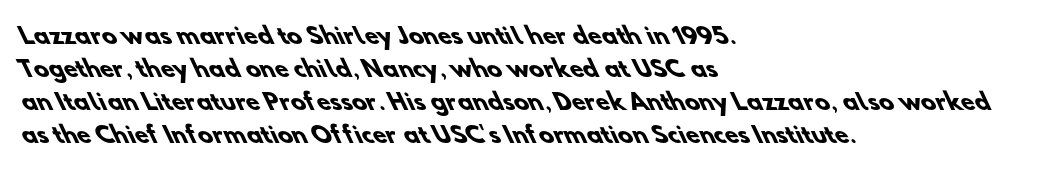
The words here are not underlined. The gaps between neighbouring characters are ordinary and unremarkable. The strokes are fattened all the way to bold. Summary of vertical rhythm: regular, with standard interline spacing. The paragraph has a hard left edge and a soft right edge.
